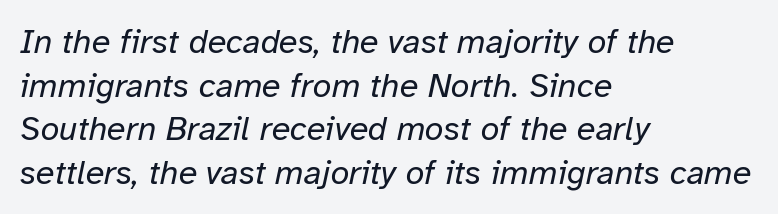
Q: Is the text bold? A: No.
Q: Is the text italic (slanted)? A: Yes, it leans right by about 12 degrees.
Q: Is the text underlined? A: No.
Q: How is the paragraph aligned? A: Left-aligned.
Q: Is the spacing between letters normal or unusually wide? A: Normal.
Q: Is the spacing between lines tight, normal or loose? A: Normal.
Q: Width (condensed, normal, or wide)? A: Normal.
Q: Stroke contrast? A: Low.
Q: x-height? A: Medium.
Q: Monospaced? A: No.
